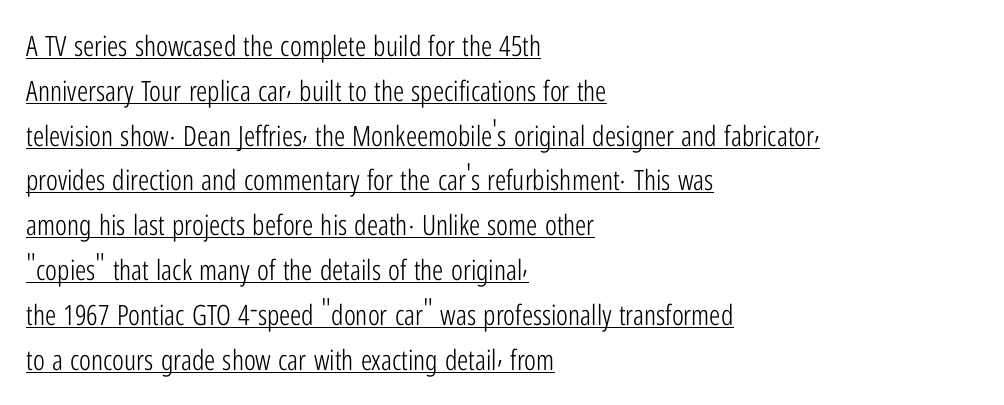
How would I describe the line gaps? Plain and ordinary. Horizontally, the lines are justified to the leading edge only. The typography opts for an upright posture over an oblique one. The face looks like a standard text weight, possibly lighter. Here the designer chose a conventional face with non-uniform glyph widths.
